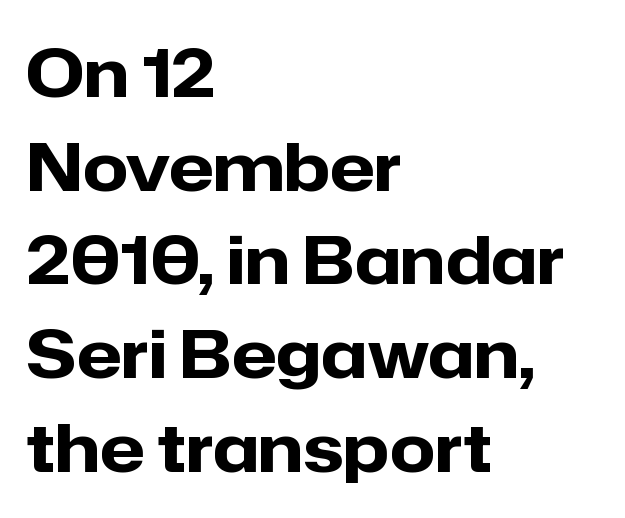
Stroke thickness is high; the sample reads as a true bold. The face used here is proportionally spaced, like ordinary book or web type. Bare-footed words on every line. How would I describe the line gaps? Plain and ordinary. The paragraph shown leans on its left margin. A typesetter would call this zero additional tracking.
